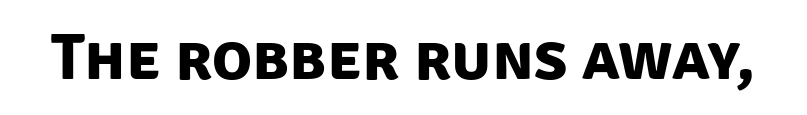
The image shows 66 px bold sans-serif type; set normal letter spacing, not underlined; low stroke contrast and a large x-height.
